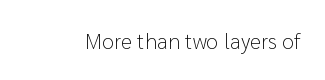
{"italic": "no", "bold": "no", "underline": "no", "letter_spacing": "normal", "letter_spacing_em": 0.0, "glyph_px": 22}
